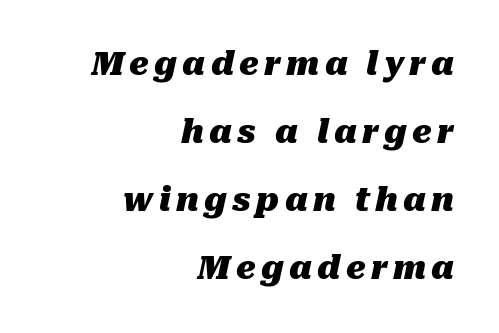
The image shows 32 px heavy type, italic (leaning right); set right-aligned, loose line spacing (2.13x), not underlined; medium stroke contrast and a medium x-height.
